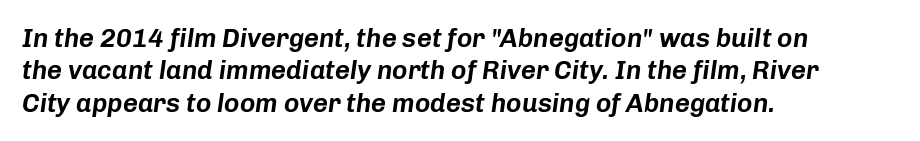
The image shows 26 px text type, italic (leaning right); set left-aligned, normal line spacing (1.25x), normal letter spacing, not underlined.
